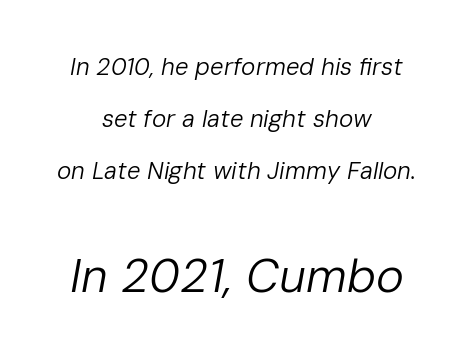
{"italic": "yes", "lean": "right", "slant_degrees": 10, "bold": "no", "weight": "regular", "width": "normal", "stroke_contrast": "low", "x_height": "medium", "monospaced": "no", "underline": "no", "align": "center", "line_spacing": "loose", "line_spacing_ratio": 2.17, "letter_spacing": "normal", "letter_spacing_em": 0.0, "larger_block": "second", "size_ratio": 1.96, "glyph_px": 47}
